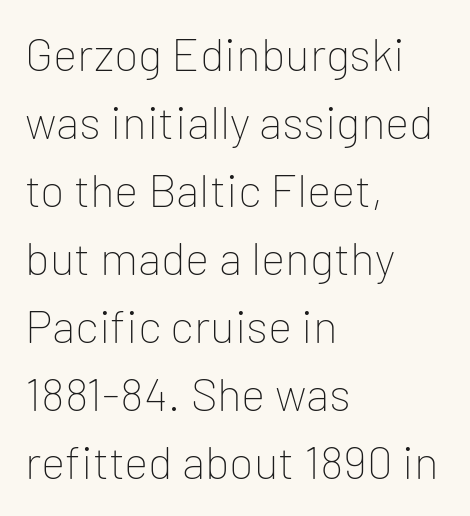
Left-aligned paragraph, ragged on the right. Rows of type keep a routine distance in the vertical direction. The typeface chosen for these lines omits serifs. There is no visible air inserted between adjacent glyphs. Beneath every word, the page is bare. You could not count columns in this text — the font is proportionally spaced.
